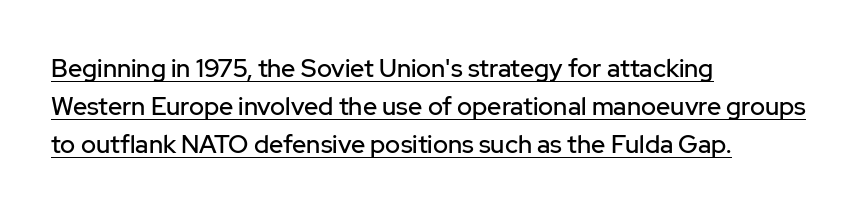
Horizontal alignment here is leftward, the default for most running prose. A normal amount of white space separates one row of letters from the next. Like a heading marked for emphasis, these lines bear an underscore. Each word holds together tightly as a unit, with standard inter-letter gaps. Notice how the stems are strictly vertical — no italics here.
